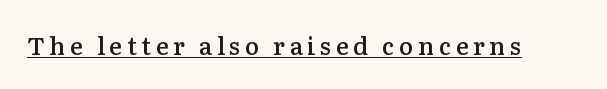
The image shows 24 px text type, upright; set underlined.
